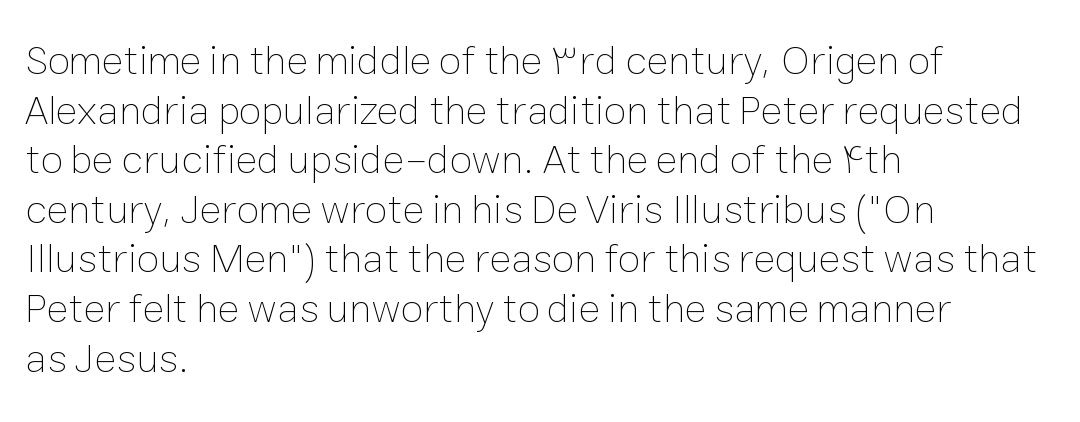
The image shows 41 px thin type, upright; set left-aligned, line spacing 1.21x, normal letter spacing, not underlined; low stroke contrast and a medium x-height.
